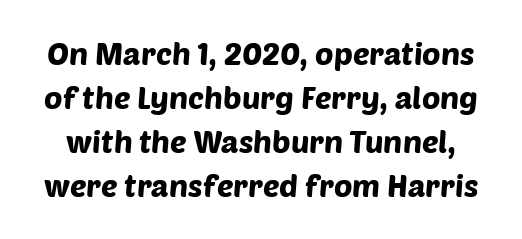
Characters follow at the spacing the type designer built in. A typesetter would call this proportional, since set widths differ per character. Leading matches the norm, producing a regular column. No feet cap the strokes, marking this as sans-serif type.
